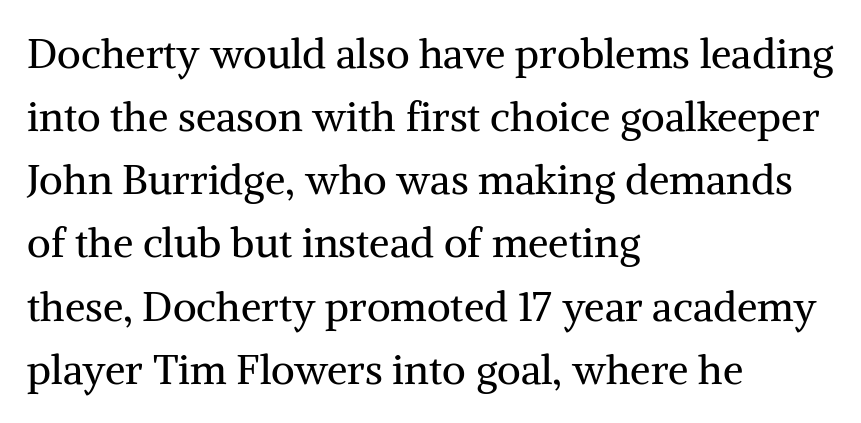
Q: Is the text bold? A: No.
Q: Is the text italic (slanted)? A: No, it is upright.
Q: Is the typeface a serif or a sans-serif typeface? A: Serif.
Q: Is the text underlined? A: No.
Q: How is the paragraph aligned? A: Left-aligned.
Q: Is the spacing between letters normal or unusually wide? A: Normal.
Q: Is the spacing between lines tight, normal or loose? A: Normal.
Q: Width (condensed, normal, or wide)? A: Normal.
Q: Stroke contrast? A: Medium.
Q: x-height? A: Medium.
Q: Monospaced? A: No.
